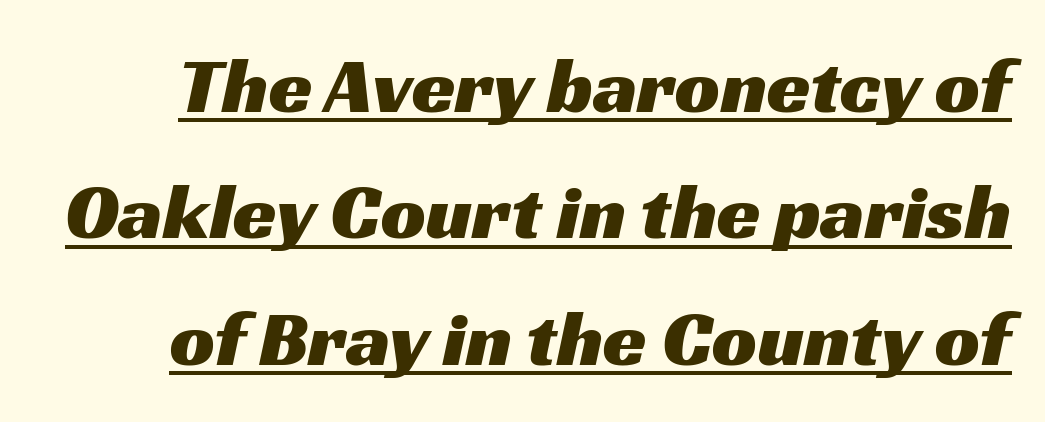
The face used here is proportionally spaced, like ordinary book or web type. Note: no serifs on the glyphs. Letter spacing: default. If you measured baseline to baseline, you'd find a middling distance. These characters rest on top of a visible drawn line.
